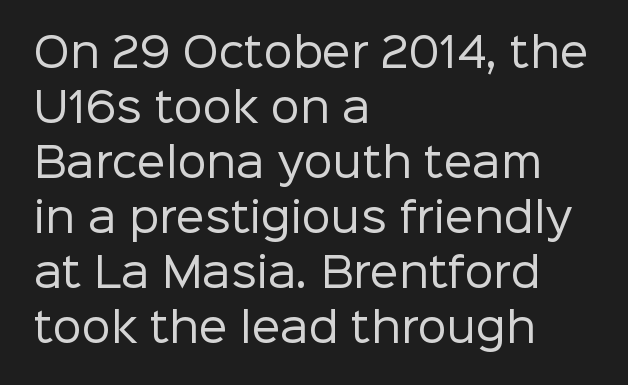
Typographically, this falls in the sans-serif category. This sample uses plain, unmodified letter spacing. Regular leading. Casual observation: everything's shoved over to the left. These lines were composed using upright roman letters.
